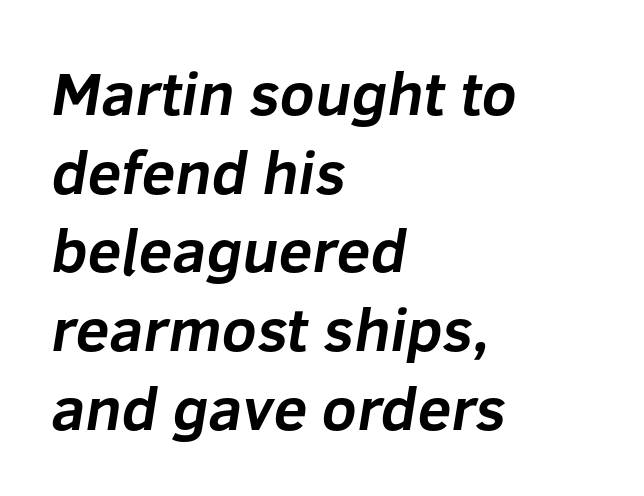
The image shows 61 px bold sans-serif type; set left-aligned, normal line spacing (1.29x), normal letter spacing, not underlined; low stroke contrast and a medium x-height.
